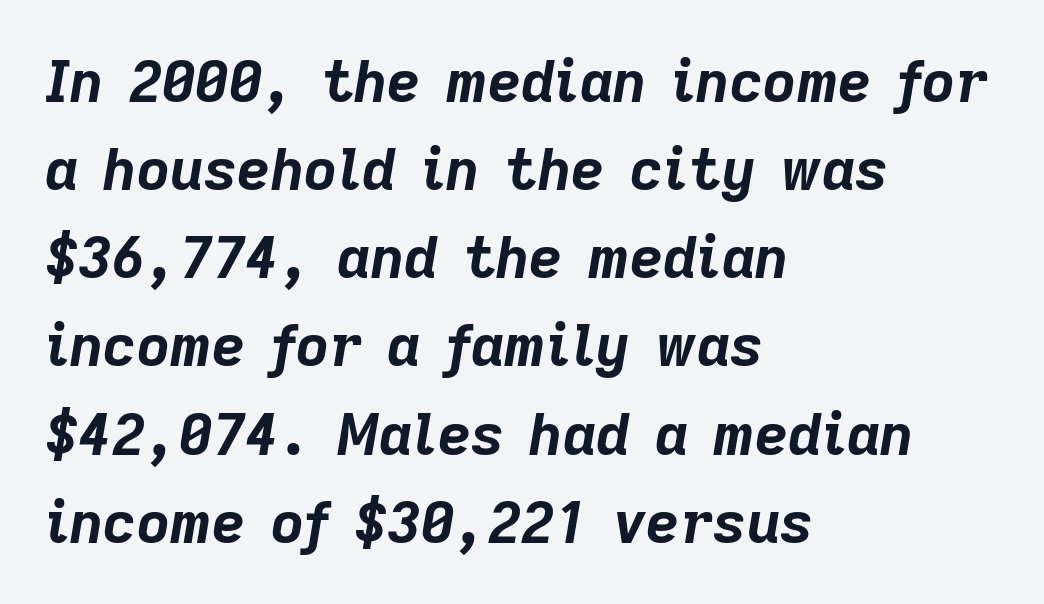
The image shows 58 px bold type, italic (leaning right); set left-aligned, normal line spacing (1.52x), normal letter spacing, not underlined; low stroke contrast and a medium x-height.
